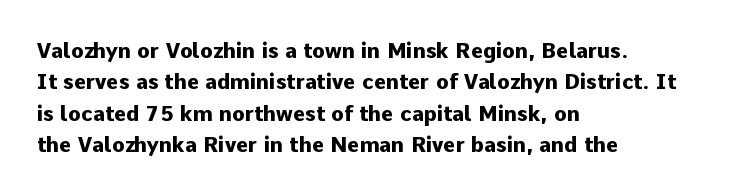
The image shows 21 px bold type, upright; set left-aligned, normal line spacing (1.5x), normal letter spacing, not underlined.
